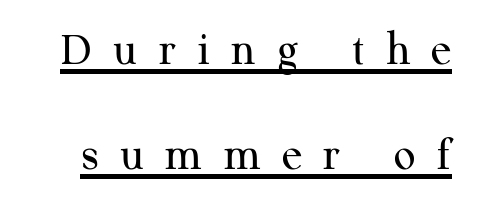
{"serif": "yes", "italic": "no", "bold": "no", "weight": "regular", "width": "normal", "stroke_contrast": "medium", "x_height": "medium", "monospaced": "no", "underline": "yes", "line_spacing": "loose", "line_spacing_ratio": 2.19, "letter_spacing": "wide", "letter_spacing_em": 0.43, "glyph_px": 48}
